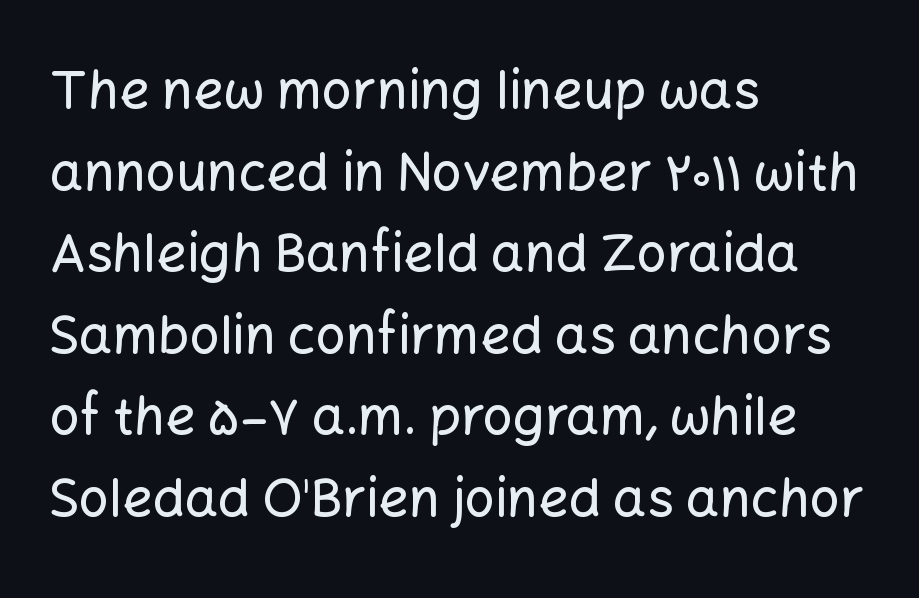
Q: Is the text italic (slanted)? A: No, it is upright.
Q: Is the typeface a serif or a sans-serif typeface? A: Sans-serif.
Q: Is the text underlined? A: No.
Q: How is the paragraph aligned? A: Left-aligned.
Q: Is the spacing between letters normal or unusually wide? A: Normal.
Q: Is the spacing between lines tight, normal or loose? A: Normal.
Q: Width (condensed, normal, or wide)? A: Normal.
Q: Stroke contrast? A: Low.
Q: x-height? A: Medium.
Q: Monospaced? A: No.
